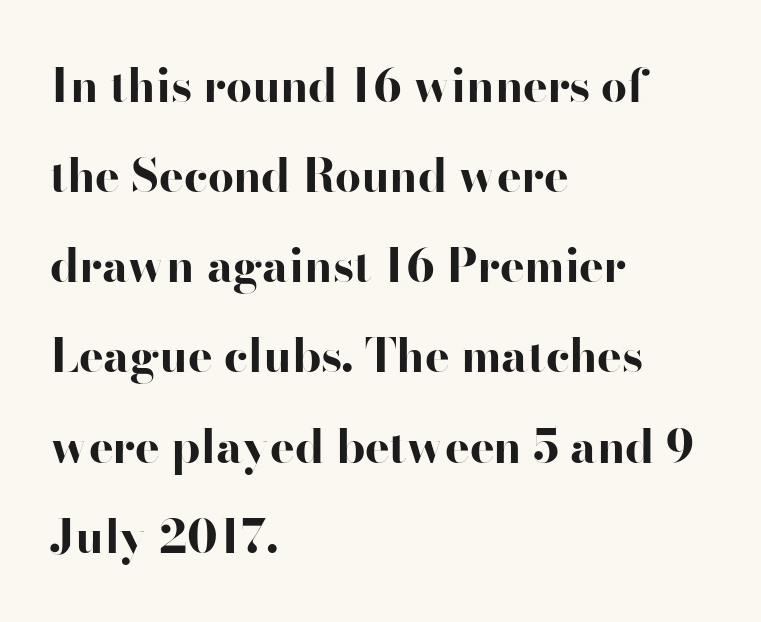
The image shows 46 px bold, wide sans-serif type, upright; set left-aligned, loose line spacing (1.96x), normal letter spacing, not underlined; high stroke contrast and a small x-height.
